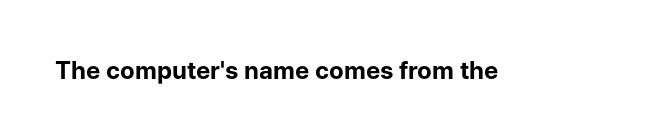
The image shows 24 px bold type, upright; set normal letter spacing, not underlined.
